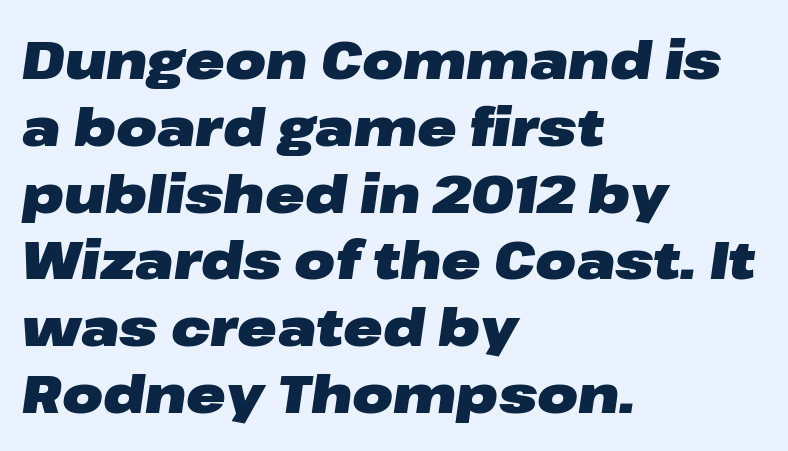
Whoever set this chose a conventional vertical rhythm. Leftover space on each line is placed entirely after the last word. The text carries the slant typical of an italic or oblique font. The face used here is proportionally spaced, like ordinary book or web type. Descenders are the only things crossing below the line. The passage shown is emphatically bold.
